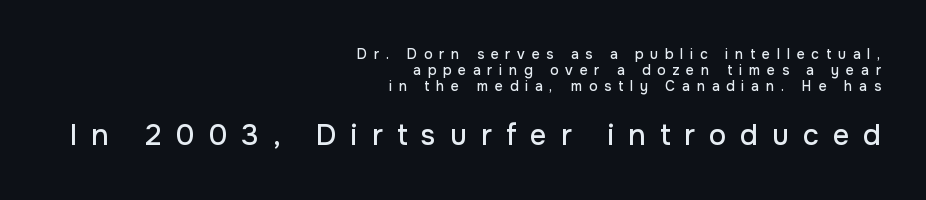
The image shows 29 px sans-serif type, upright; set right-aligned, tight line spacing (1.15x), unusually wide letter spacing (+0.48 em), not underlined; the second (bottom) block is 2.07x larger; low stroke contrast and a medium x-height.
